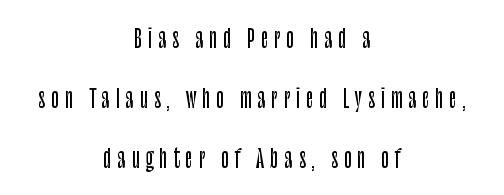
{"italic": "no", "underline": "no", "align": "center", "line_spacing": "loose", "line_spacing_ratio": 2.4, "letter_spacing": "wide", "letter_spacing_em": 0.24, "glyph_px": 25}
